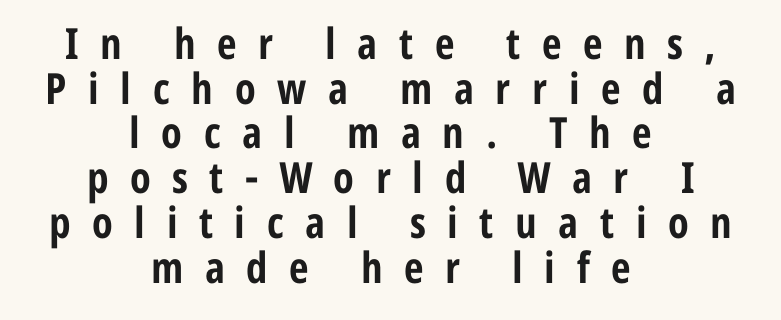
The setting favours the middle, as headings and verse often do. Inter-character spacing is expanded well beyond the font's built-in metrics. The rendering uses a bold face; every stroke is thick and dark. Type without underlining.
